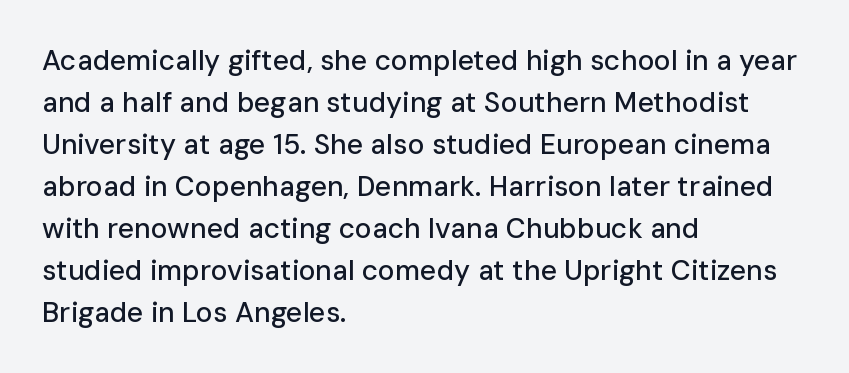
{"serif": "no", "italic": "no", "width": "normal", "stroke_contrast": "low", "x_height": "medium", "monospaced": "no", "underline": "no", "align": "left", "line_spacing": "normal", "line_spacing_ratio": 1.5, "letter_spacing": "normal", "letter_spacing_em": 0.0, "glyph_px": 28}
